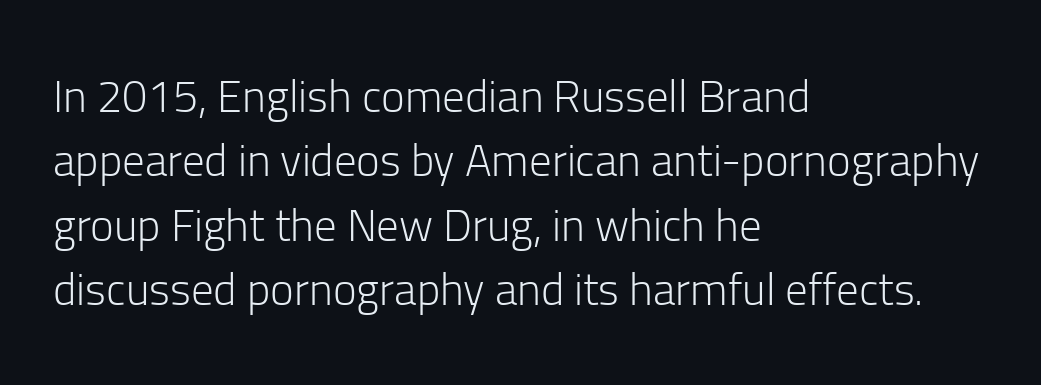
{"serif": "no", "italic": "no", "bold": "no", "weight": "light", "width": "normal", "stroke_contrast": "low", "x_height": "medium", "monospaced": "no", "underline": "no", "align": "left", "line_spacing": "normal", "line_spacing_ratio": 1.43, "letter_spacing": "normal", "letter_spacing_em": 0.0, "glyph_px": 45}
